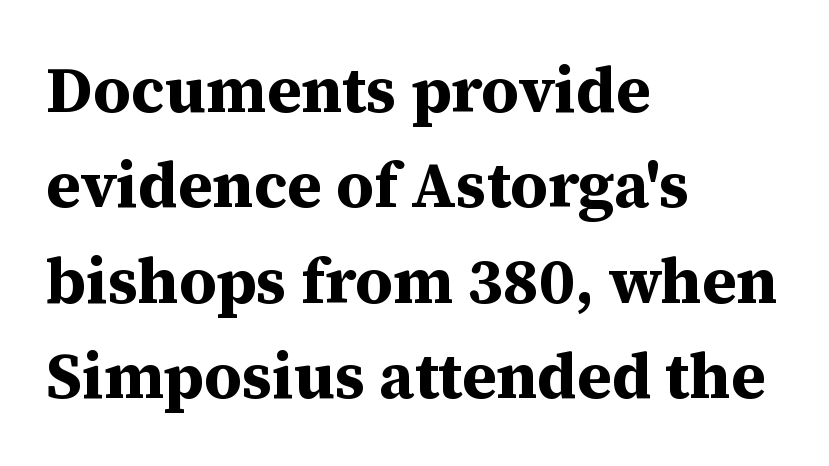
A normal amount of white space separates one row of letters from the next. The letterforms sit shoulder to shoulder at normal distance. Serifs: yes, visible at the terminals of the letterforms. Thick stems and heavy bowls — unmistakably bold. Here the designer chose a conventional face with non-uniform glyph widths.
